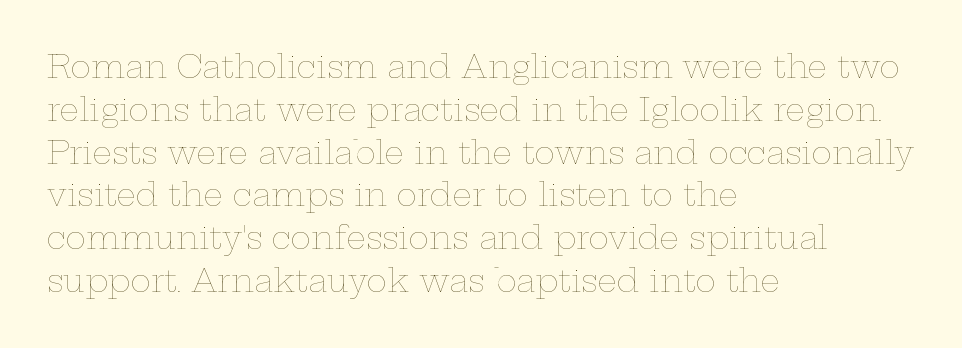
The image shows 31 px thin, wide type, upright; set left-aligned, normal line spacing (1.38x), normal letter spacing, not underlined; low stroke contrast and a medium x-height.
